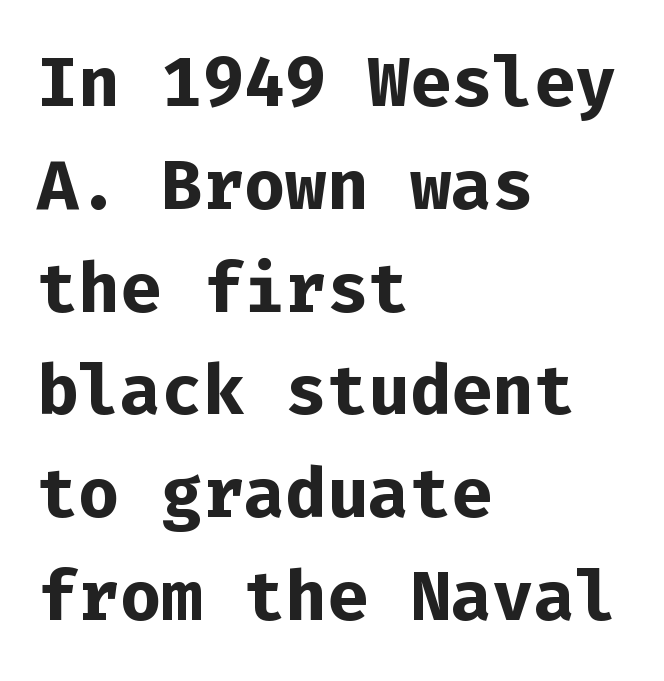
The image shows 69 px bold sans-serif type, upright, monospaced; set left-aligned, normal line spacing (1.49x), normal letter spacing, not underlined; low stroke contrast and a medium x-height.
